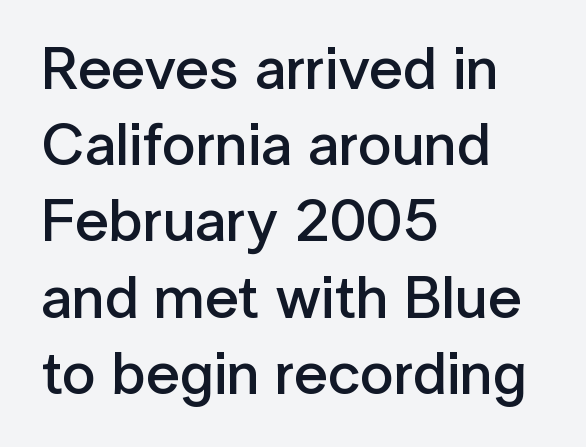
The typesetting leans somewhat heavy: a semibold. A typesetter would label this face a sans. Check under the words: just untouched page. The lettering holds an erect, upright posture throughout. This rendering leaves character spacing at its baseline value.
